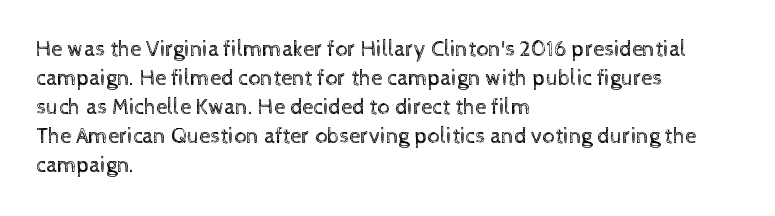
{"italic": "no", "bold": "no", "underline": "no", "align": "left", "line_spacing": "normal", "line_spacing_ratio": 1.32, "letter_spacing": "normal", "letter_spacing_em": 0.0, "glyph_px": 22}
